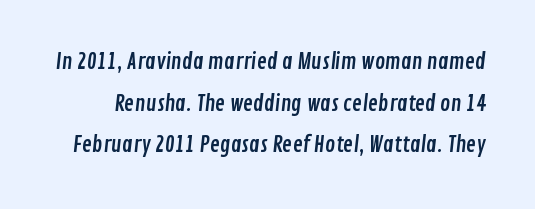
The image shows 21 px text type; set loose line spacing (1.98x), normal letter spacing, not underlined.
